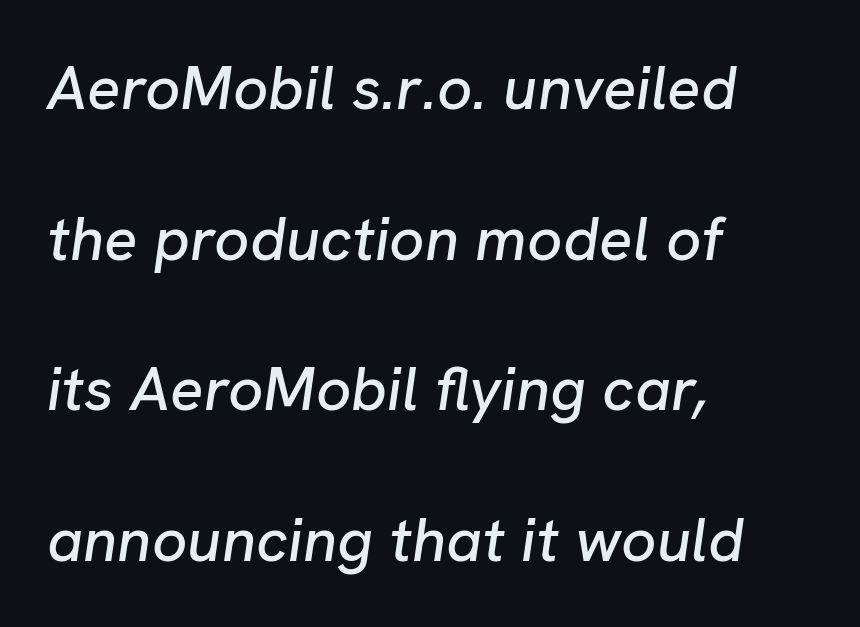
The image shows 62 px text type, italic (leaning right); set left-aligned, loose line spacing (2.43x), normal letter spacing, not underlined; low stroke contrast and a medium x-height.
